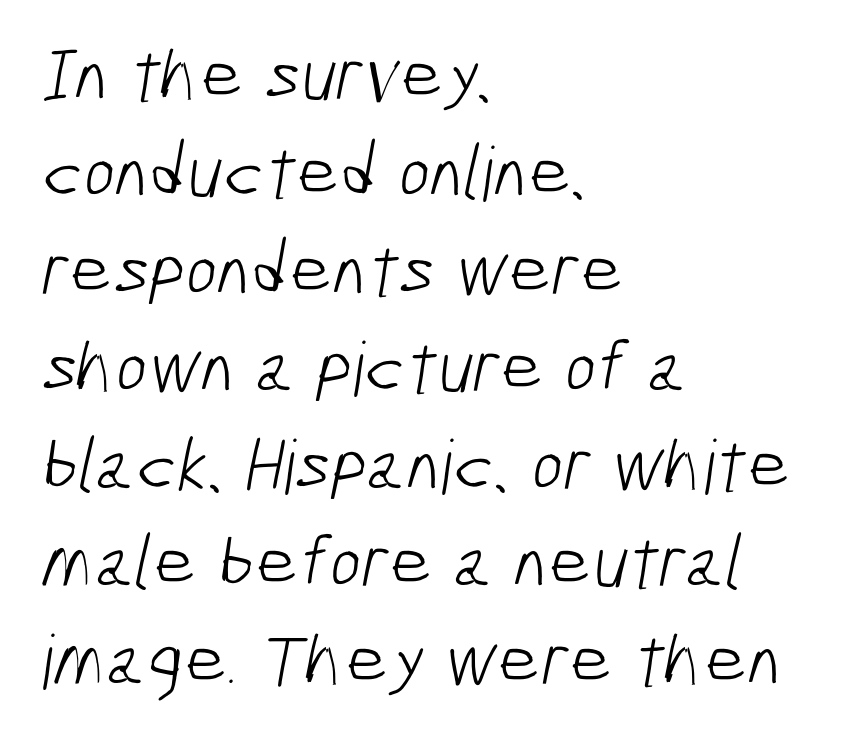
Clear beneath every line of the passage. Is the stroke heavy? The answer is a plain regular-or-lighter. This rendering employs a face without finishing strokes, i.e., a sans-serif. Varying glyph widths throughout — classic text-font behaviour.
